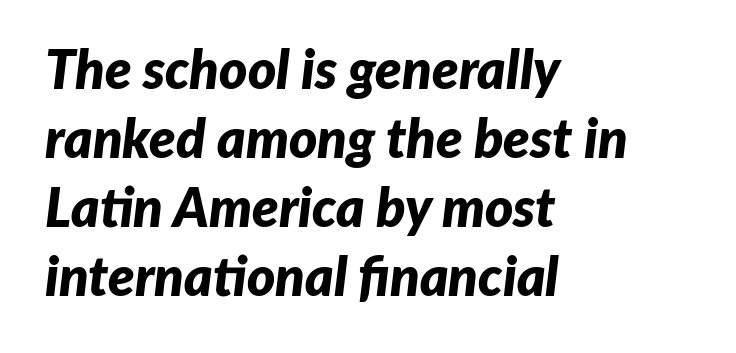
Q: Is the text bold? A: Yes.
Q: Is the text italic (slanted)? A: Yes, it leans right by about 7 degrees.
Q: Is the text underlined? A: No.
Q: How is the paragraph aligned? A: Left-aligned.
Q: Is the spacing between letters normal or unusually wide? A: Normal.
Q: Is the spacing between lines tight, normal or loose? A: Normal.
Q: Width (condensed, normal, or wide)? A: Normal.
Q: Stroke contrast? A: Low.
Q: x-height? A: Medium.
Q: Monospaced? A: No.
